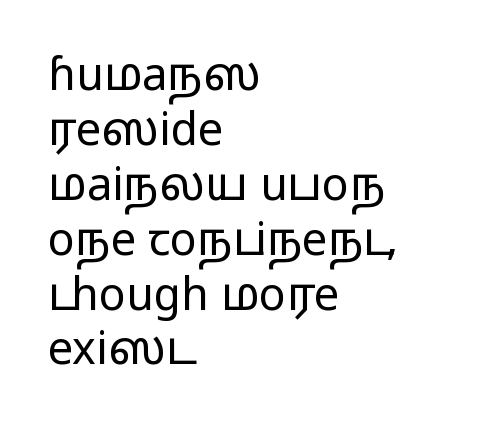
The image shows 45 px light, wide sans-serif type, upright; set left-aligned, line spacing 1.22x, normal letter spacing, not underlined; low stroke contrast and a medium x-height.
